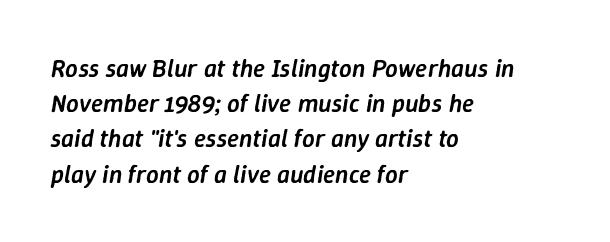
Students, this is semibold: more ink than regular, less than bold. Check the space under the baseline: it is left empty. Does the leading feel generous? No, just average. This rendering leaves character spacing at its baseline value.
